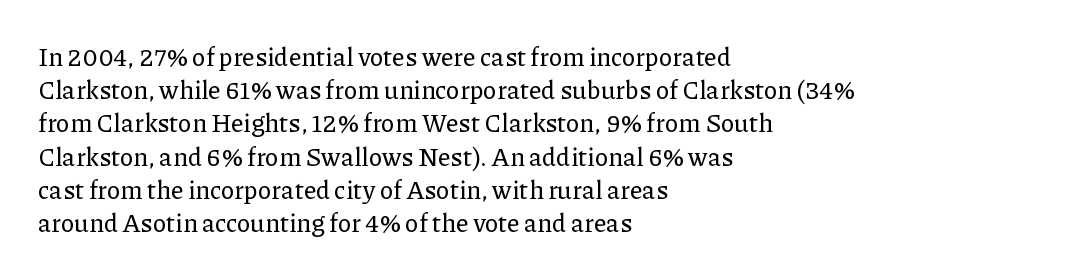
The image shows 25 px text type, upright; set left-aligned, normal line spacing (1.33x), normal letter spacing, not underlined.
